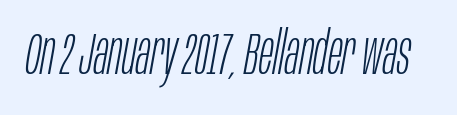
Underline: absent. Looks like regular typesetting: each glyph gets only the width it needs. Observe the lean: these are italic letterforms. This is not heavy type; no bold has been used.
